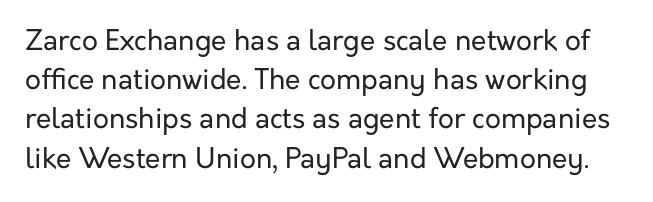
How would I describe the line gaps? Plain and ordinary. Serif or sans? Sans — the stroke terminals are bare. Stems and bowls with no extra thickness — not bold. The words here are not underlined.
